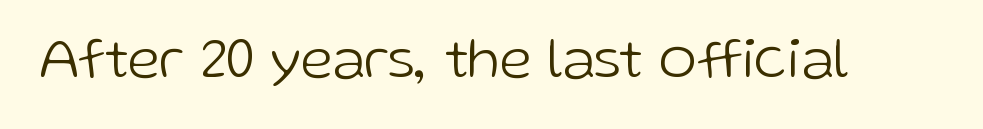
{"serif": "no", "italic": "no", "bold": "no", "weight": "light", "width": "normal", "stroke_contrast": "low", "x_height": "medium", "monospaced": "no", "underline": "no", "letter_spacing": "normal", "letter_spacing_em": 0.0, "glyph_px": 57}
